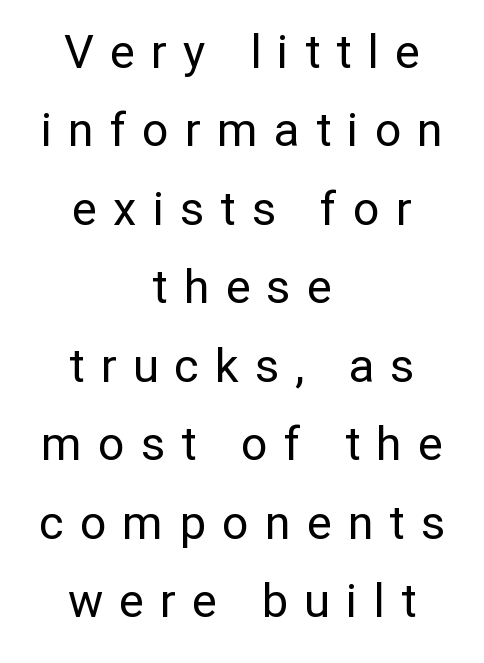
Q: Is the text bold? A: No.
Q: Is the text italic (slanted)? A: No, it is upright.
Q: Is the typeface a serif or a sans-serif typeface? A: Sans-serif.
Q: Is the text underlined? A: No.
Q: How is the paragraph aligned? A: Centered.
Q: Is the spacing between letters normal or unusually wide? A: Unusually wide.
Q: Is the spacing between lines tight, normal or loose? A: Normal.
Q: Width (condensed, normal, or wide)? A: Normal.
Q: Stroke contrast? A: Low.
Q: x-height? A: Medium.
Q: Monospaced? A: No.
